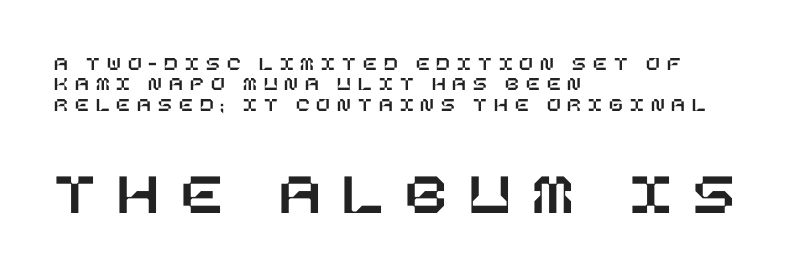
The zone under the glyphs is completely vacant. In this sample the second text group is rendered at the bigger scale. The font's upright variant was chosen for this text. Tightly led — the rows are bunched. Is the letter spacing exaggerated? Yes — the characters are pushed far apart. Teacher's note: observe the even left margin — that is flush-left alignment.
